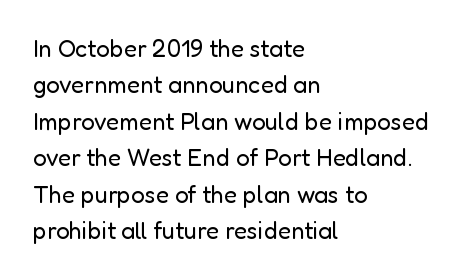
Q: Is the text bold? A: No.
Q: Is the text italic (slanted)? A: No, it is upright.
Q: Is the text underlined? A: No.
Q: How is the paragraph aligned? A: Left-aligned.
Q: Is the spacing between letters normal or unusually wide? A: Normal.
Q: Is the spacing between lines tight, normal or loose? A: Normal.
